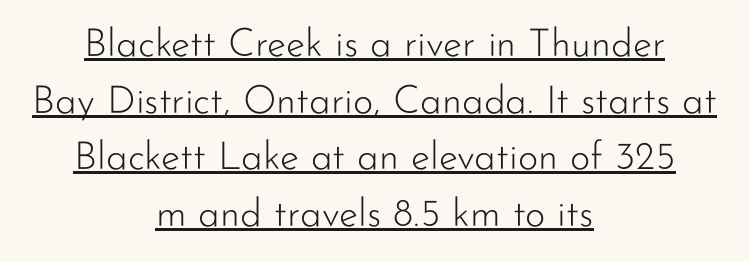
{"serif": "no", "italic": "no", "bold": "no", "weight": "light", "width": "normal", "stroke_contrast": "low", "x_height": "small", "monospaced": "no", "underline": "yes", "align": "center", "line_spacing": "normal", "line_spacing_ratio": 1.45, "letter_spacing": "normal", "letter_spacing_em": 0.0, "glyph_px": 39}
